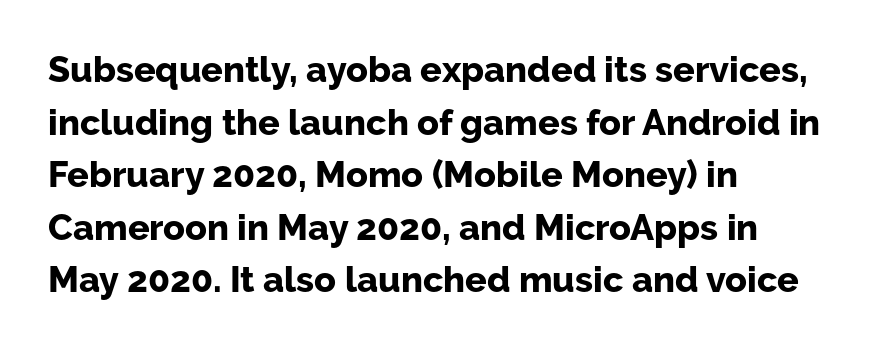
Evenly set lines give the paragraph a standard silhouette. Note: no serifs on the glyphs. The axis of the letterforms is exactly vertical. The typesetter chose a ragged-right arrangement here. Descenders hang freely into open space. A full-strength bold gives these letters their thick strokes.
